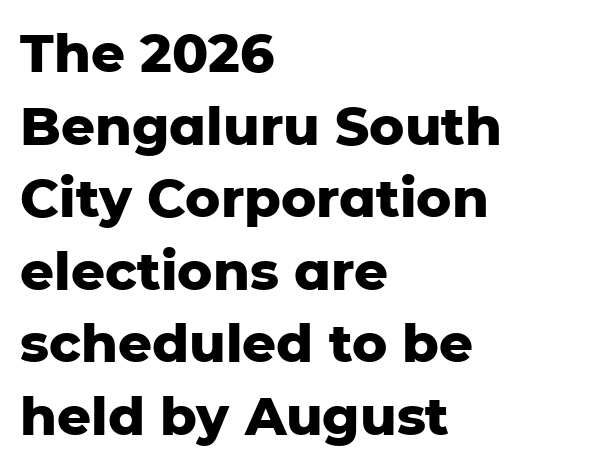
The image shows 53 px heavy sans-serif type, upright; set left-aligned, normal line spacing (1.37x), normal letter spacing, not underlined; low stroke contrast and a medium x-height.
